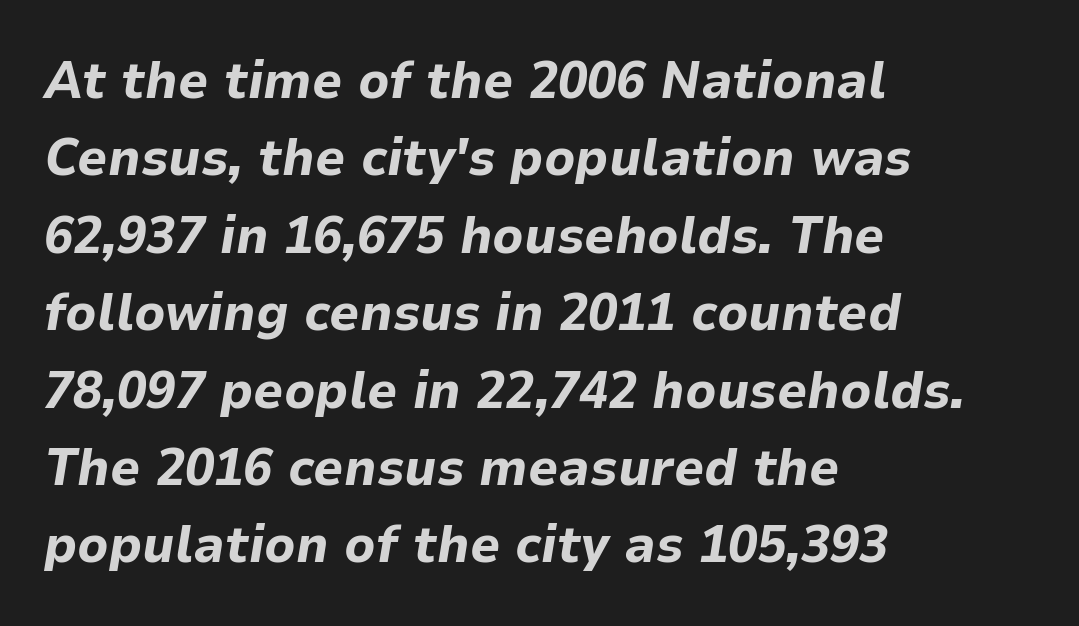
The image shows 53 px bold type, italic (leaning right); set left-aligned, normal line spacing (1.46x), normal letter spacing, not underlined; low stroke contrast and a medium x-height.
